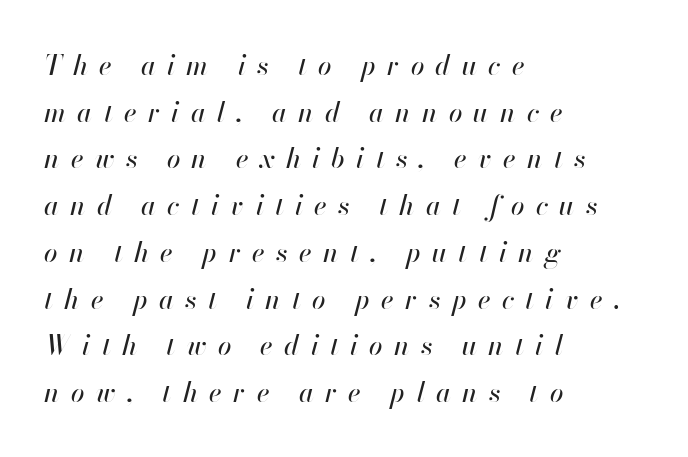
{"italic": "yes", "lean": "right", "slant_degrees": 13, "underline": "no", "align": "left", "line_spacing_ratio": 1.73, "letter_spacing": "wide", "letter_spacing_em": 0.42, "glyph_px": 27}
